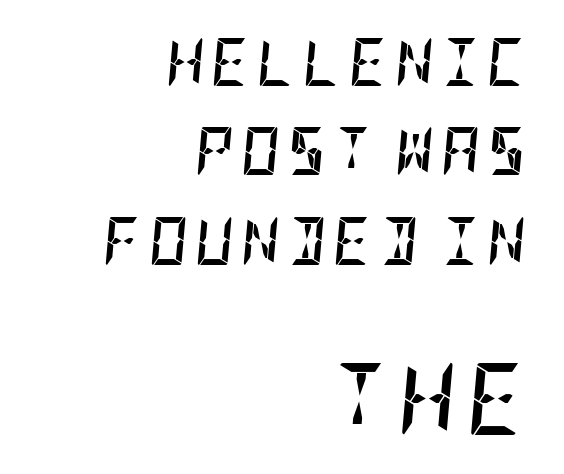
The image shows 72 px semibold, condensed type, italic (leaning right); set right-aligned, line spacing 1.86x, not underlined; the second (bottom) block is 1.5x larger; low stroke contrast and a large x-height.
